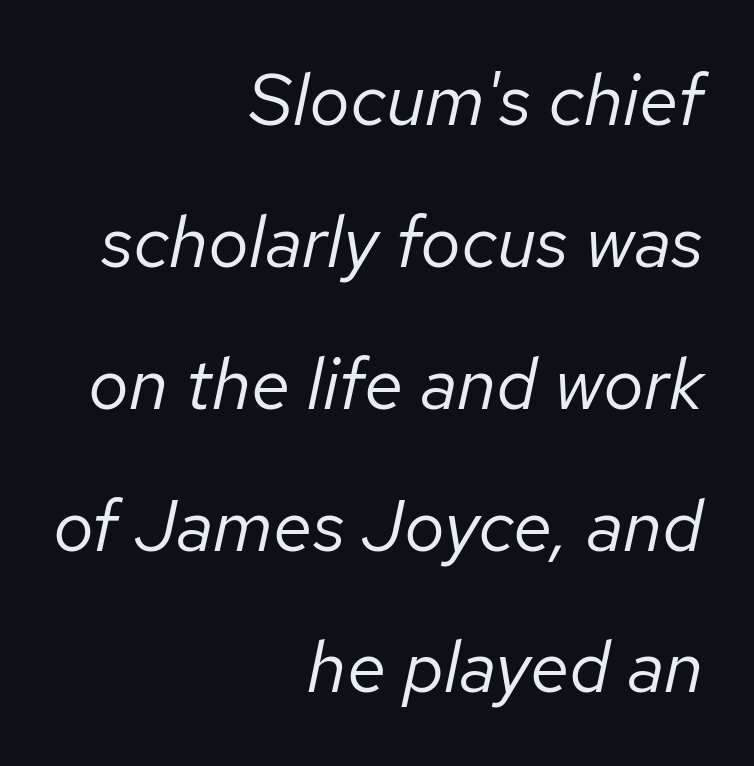
Q: Is the text bold? A: No.
Q: Is the text italic (slanted)? A: Yes, it leans right by about 12 degrees.
Q: Is the text underlined? A: No.
Q: How is the paragraph aligned? A: Right-aligned.
Q: Is the spacing between letters normal or unusually wide? A: Normal.
Q: Is the spacing between lines tight, normal or loose? A: Loose.
Q: Width (condensed, normal, or wide)? A: Normal.
Q: Stroke contrast? A: Low.
Q: x-height? A: Medium.
Q: Monospaced? A: No.
